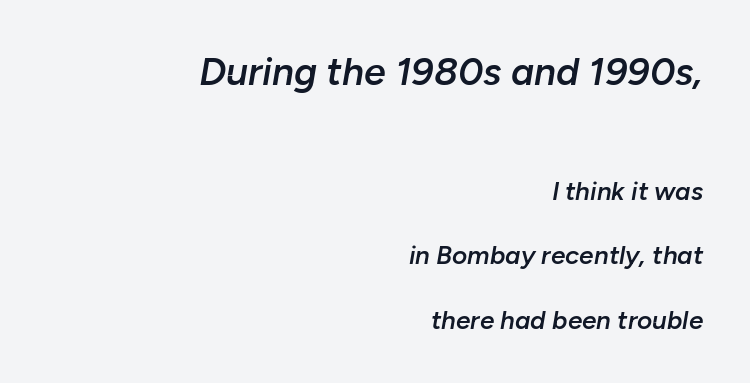
The image shows 39 px semibold type, italic (leaning right); set right-aligned, loose line spacing (2.48x), normal letter spacing, not underlined; the first (top) block is 1.5x larger; low stroke contrast and a medium x-height.
